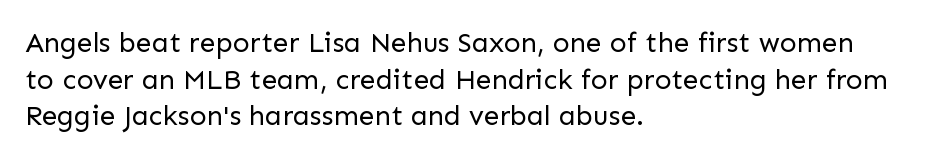
Q: Is the text bold? A: No.
Q: Is the text italic (slanted)? A: No, it is upright.
Q: Is the typeface a serif or a sans-serif typeface? A: Sans-serif.
Q: Is the text underlined? A: No.
Q: How is the paragraph aligned? A: Left-aligned.
Q: Is the spacing between letters normal or unusually wide? A: Normal.
Q: Is the spacing between lines tight, normal or loose? A: Normal.
Q: Width (condensed, normal, or wide)? A: Normal.
Q: Stroke contrast? A: Low.
Q: x-height? A: Medium.
Q: Monospaced? A: No.
